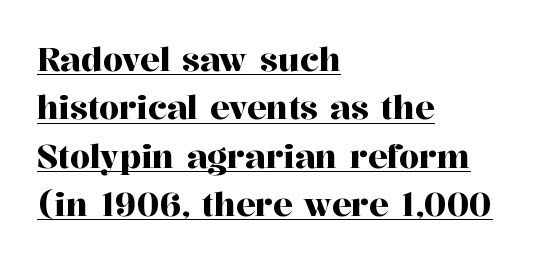
Q: Is the text italic (slanted)? A: No, it is upright.
Q: Is the typeface a serif or a sans-serif typeface? A: Serif.
Q: Is the text underlined? A: Yes.
Q: How is the paragraph aligned? A: Left-aligned.
Q: Is the spacing between letters normal or unusually wide? A: Normal.
Q: Is the spacing between lines tight, normal or loose? A: Normal.
Q: Width (condensed, normal, or wide)? A: Normal.
Q: Stroke contrast? A: High.
Q: x-height? A: Medium.
Q: Monospaced? A: No.
